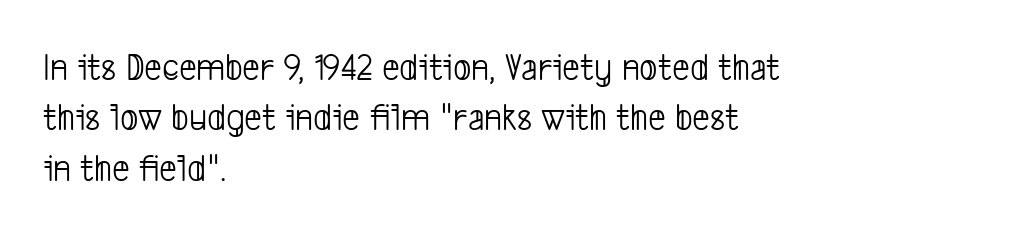
Q: Is the text bold? A: No.
Q: Is the typeface a serif or a sans-serif typeface? A: Sans-serif.
Q: Is the text underlined? A: No.
Q: How is the paragraph aligned? A: Left-aligned.
Q: Is the spacing between letters normal or unusually wide? A: Normal.
Q: Is the spacing between lines tight, normal or loose? A: Normal.
Q: Width (condensed, normal, or wide)? A: Condensed.
Q: Stroke contrast? A: Low.
Q: x-height? A: Medium.
Q: Monospaced? A: No.
